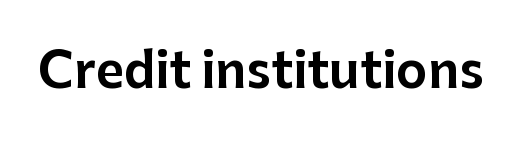
The image shows 48 px sans-serif type, upright; set normal letter spacing, not underlined; low stroke contrast and a medium x-height.
